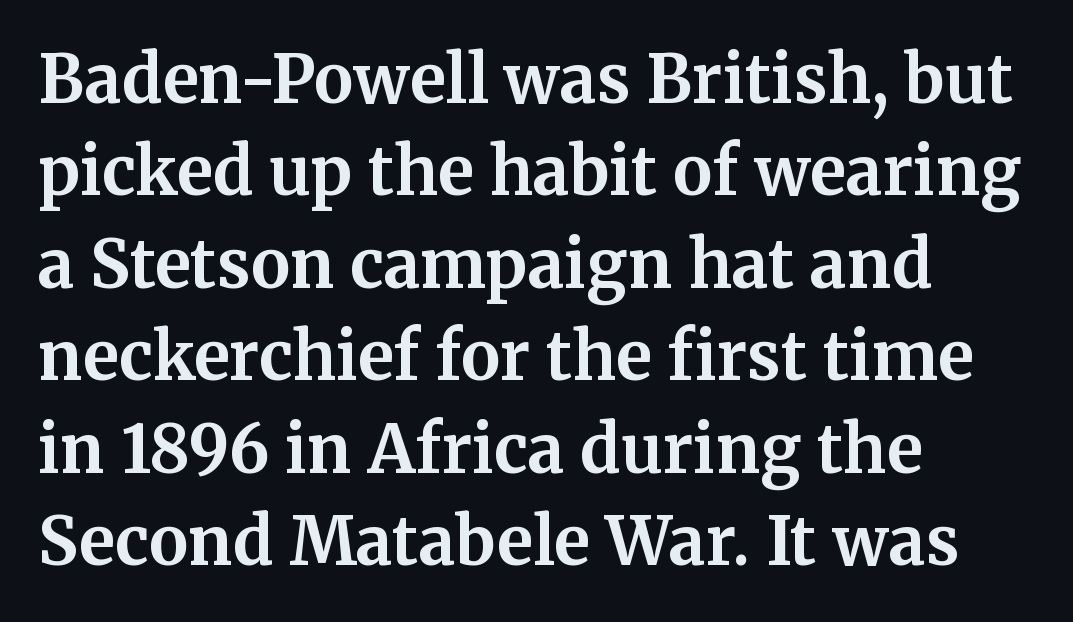
{"serif": "yes", "italic": "no", "bold": "yes", "weight": "bold", "width": "normal", "stroke_contrast": "medium", "x_height": "medium", "monospaced": "no", "underline": "no", "align": "left", "line_spacing": "normal", "line_spacing_ratio": 1.4, "letter_spacing": "normal", "letter_spacing_em": 0.0, "glyph_px": 66}
